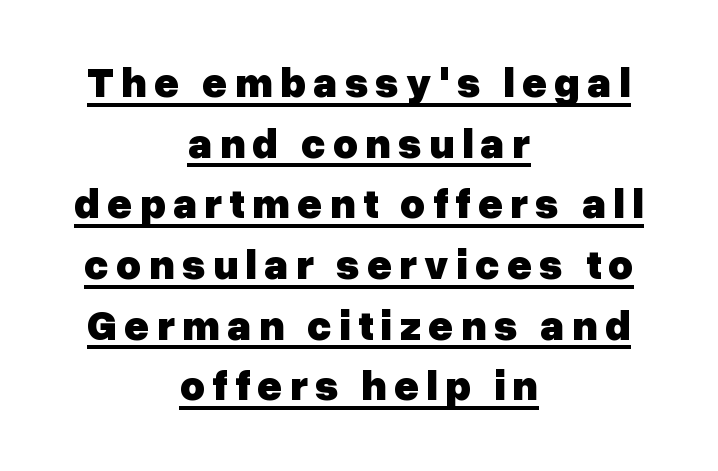
Q: Is the text bold? A: Yes.
Q: Is the text italic (slanted)? A: No, it is upright.
Q: Is the typeface a serif or a sans-serif typeface? A: Sans-serif.
Q: Is the text underlined? A: Yes.
Q: How is the paragraph aligned? A: Centered.
Q: Is the spacing between lines tight, normal or loose? A: Normal.
Q: Width (condensed, normal, or wide)? A: Normal.
Q: Stroke contrast? A: Low.
Q: x-height? A: Medium.
Q: Monospaced? A: No.
